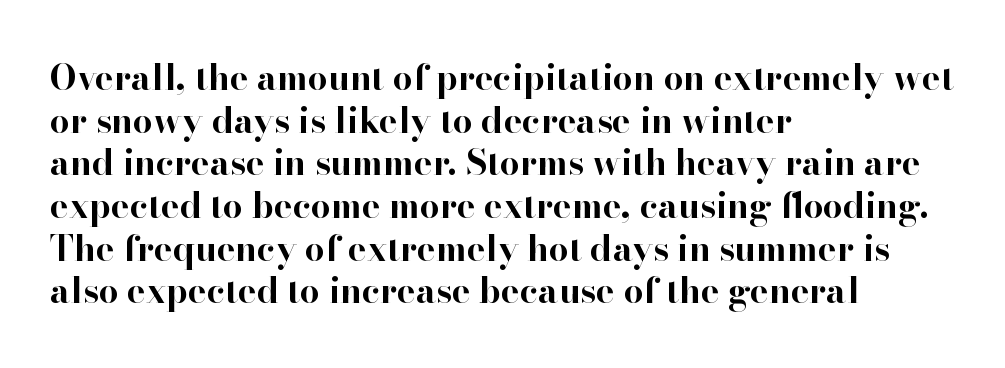
Casual observation: everything's shoved over to the left. You could call the tracking neutral — neither tight nor loose. Anything drawn beneath the words? Only blank space. A roman cut, with each character standing at attention. The face used here is proportionally spaced, like ordinary book or web type.
